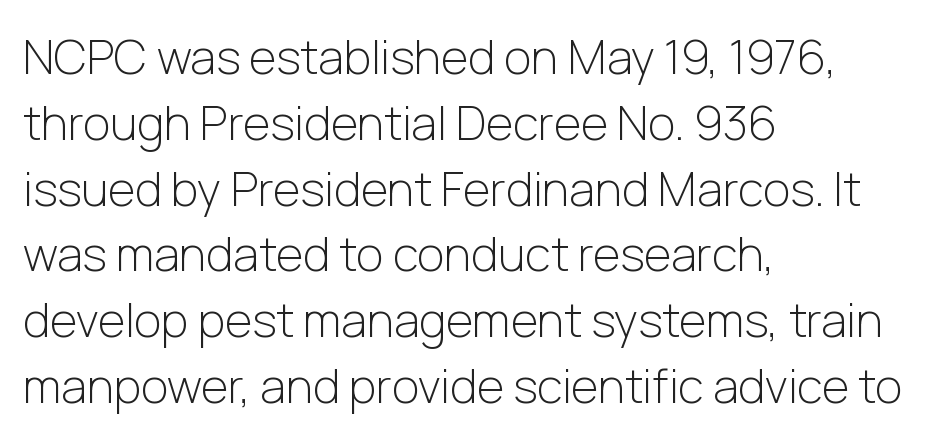
Q: Is the text bold? A: No.
Q: Is the text italic (slanted)? A: No, it is upright.
Q: Is the typeface a serif or a sans-serif typeface? A: Sans-serif.
Q: Is the text underlined? A: No.
Q: How is the paragraph aligned? A: Left-aligned.
Q: Is the spacing between letters normal or unusually wide? A: Normal.
Q: Is the spacing between lines tight, normal or loose? A: Normal.
Q: Width (condensed, normal, or wide)? A: Normal.
Q: Stroke contrast? A: Low.
Q: x-height? A: Medium.
Q: Monospaced? A: No.
